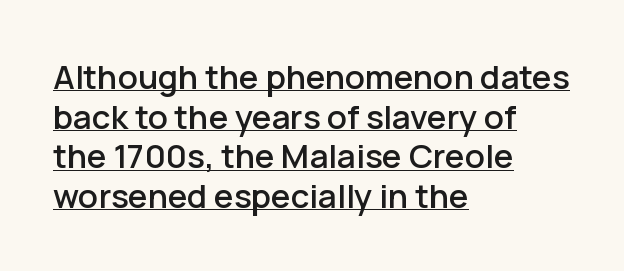
The image shows 33 px sans-serif type, upright; set left-aligned, line spacing 1.2x, normal letter spacing, underlined; low stroke contrast and a medium x-height.
